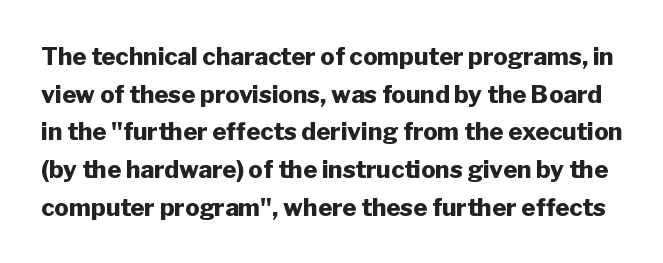
Q: Is the text bold? A: Yes.
Q: Is the text italic (slanted)? A: No, it is upright.
Q: Is the text underlined? A: No.
Q: Is the spacing between letters normal or unusually wide? A: Normal.
Q: Is the spacing between lines tight, normal or loose? A: Normal.
